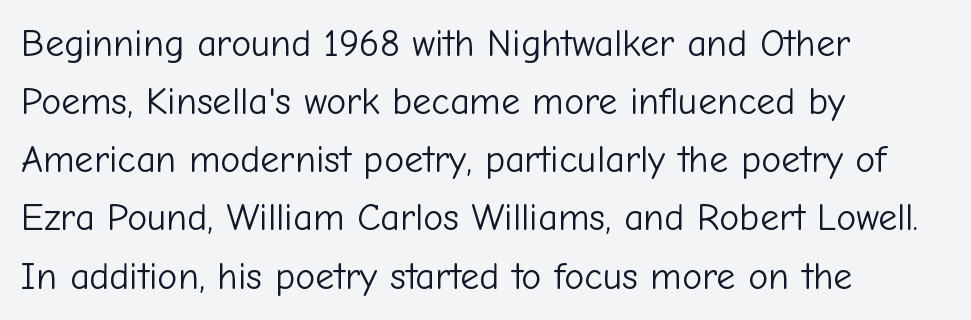
The leading is moderate, giving the passage an even texture. Compared with a centered layout, this one pins lines to the left instead. In terms of posture, this sample is upright. Here the glyphs are tracked normally, forming tight word shapes.
